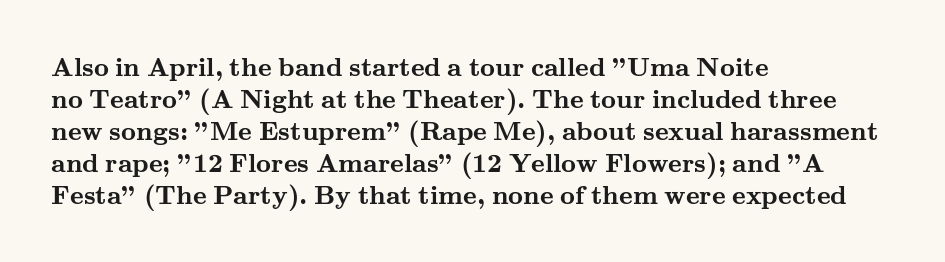
The image shows 26 px bold type, upright; set left-aligned, line spacing 1.23x, normal letter spacing, not underlined.
